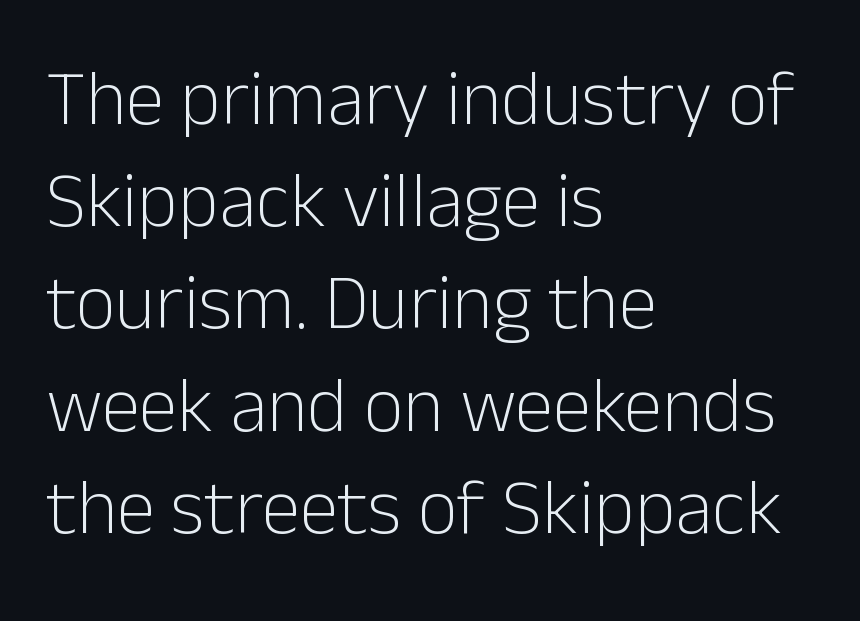
{"serif": "no", "italic": "no", "bold": "no", "weight": "light", "width": "normal", "stroke_contrast": "low", "x_height": "medium", "monospaced": "no", "underline": "no", "align": "left", "line_spacing": "normal", "line_spacing_ratio": 1.31, "letter_spacing": "normal", "letter_spacing_em": 0.0, "glyph_px": 78}
